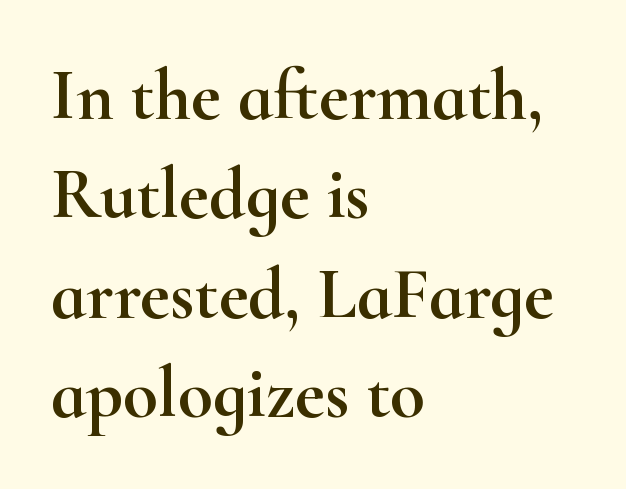
Q: Is the text italic (slanted)? A: No, it is upright.
Q: Is the typeface a serif or a sans-serif typeface? A: Serif.
Q: Is the text underlined? A: No.
Q: How is the paragraph aligned? A: Left-aligned.
Q: Is the spacing between letters normal or unusually wide? A: Normal.
Q: Is the spacing between lines tight, normal or loose? A: Normal.
Q: Width (condensed, normal, or wide)? A: Wide.
Q: Stroke contrast? A: High.
Q: x-height? A: Small.
Q: Monospaced? A: No.
